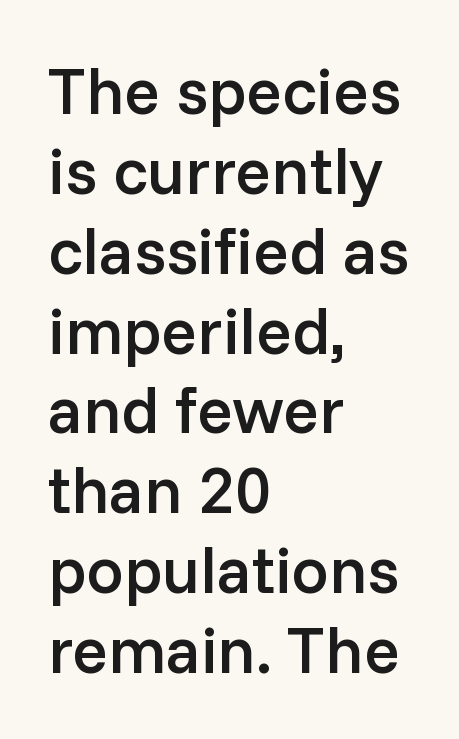
The face used here is a semibold: visibly heavier than regular, lighter than bold. Left-aligned paragraph, ragged on the right. This sample uses an upright cut, with every glyph sitting square on the baseline. The letters carry no serifs — their stems end cleanly without finishing strokes. Letters rest on an invisible, unmarked baseline.
